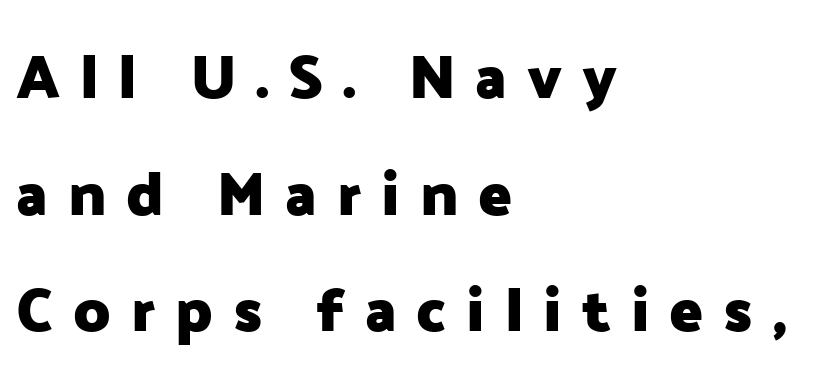
Q: Is the text bold? A: Yes.
Q: Is the text italic (slanted)? A: No, it is upright.
Q: Is the typeface a serif or a sans-serif typeface? A: Sans-serif.
Q: Is the text underlined? A: No.
Q: How is the paragraph aligned? A: Left-aligned.
Q: Is the spacing between letters normal or unusually wide? A: Unusually wide.
Q: Width (condensed, normal, or wide)? A: Normal.
Q: Stroke contrast? A: Low.
Q: x-height? A: Medium.
Q: Monospaced? A: No.
